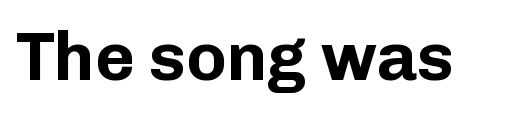
Q: Is the text bold? A: Yes.
Q: Is the text italic (slanted)? A: No, it is upright.
Q: Is the typeface a serif or a sans-serif typeface? A: Sans-serif.
Q: Is the text underlined? A: No.
Q: Is the spacing between letters normal or unusually wide? A: Normal.
Q: Width (condensed, normal, or wide)? A: Normal.
Q: Stroke contrast? A: Low.
Q: x-height? A: Medium.
Q: Monospaced? A: No.
